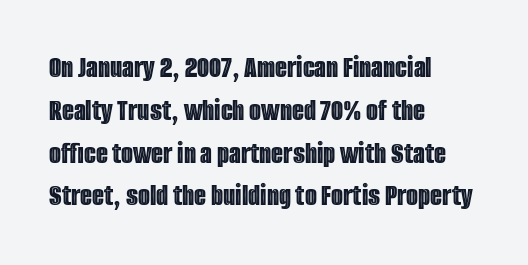
{"italic": "no", "width": "condensed", "x_height": "large", "monospaced": "no", "underline": "no", "align": "left", "line_spacing": "normal", "line_spacing_ratio": 1.38, "letter_spacing": "normal", "letter_spacing_em": 0.0, "glyph_px": 31}
